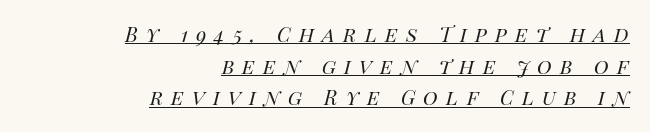
{"italic": "yes", "lean": "right", "slant_degrees": 14, "bold": "no", "underline": "yes", "align": "right", "line_spacing": "normal", "line_spacing_ratio": 1.27, "letter_spacing": "wide", "letter_spacing_em": 0.33, "glyph_px": 25}
